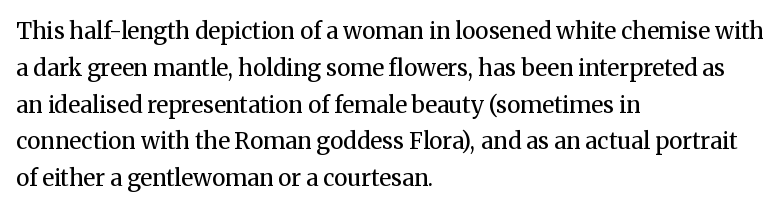
Q: Is the text bold? A: No.
Q: Is the text italic (slanted)? A: No, it is upright.
Q: Is the text underlined? A: No.
Q: How is the paragraph aligned? A: Left-aligned.
Q: Is the spacing between letters normal or unusually wide? A: Normal.
Q: Is the spacing between lines tight, normal or loose? A: Normal.
